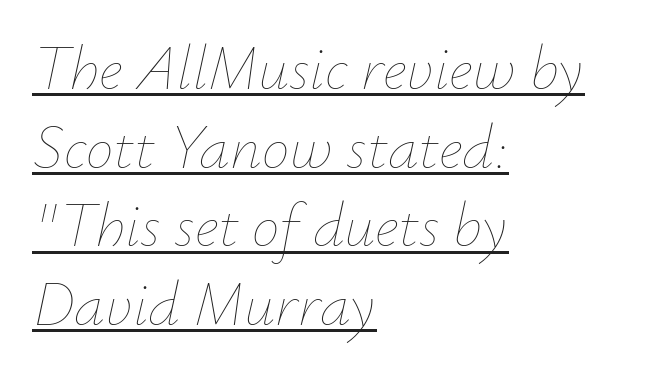
The image shows 62 px thin type, italic (leaning right); set left-aligned, normal line spacing (1.27x), normal letter spacing, underlined; low stroke contrast and a small x-height.
